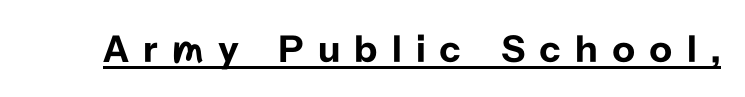
The image shows 40 px sans-serif type, upright; set unusually wide letter spacing (+0.35 em), underlined; low stroke contrast and a medium x-height.
